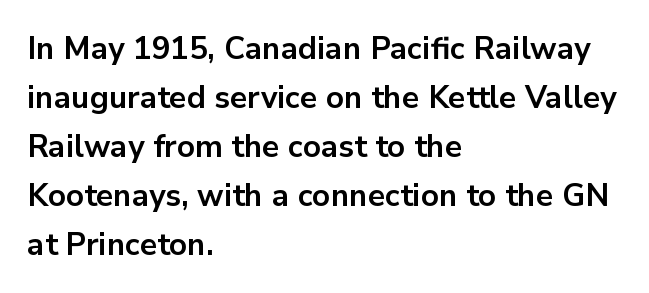
Q: Is the text bold? A: Yes.
Q: Is the text italic (slanted)? A: No, it is upright.
Q: Is the typeface a serif or a sans-serif typeface? A: Sans-serif.
Q: Is the text underlined? A: No.
Q: How is the paragraph aligned? A: Left-aligned.
Q: Is the spacing between letters normal or unusually wide? A: Normal.
Q: Is the spacing between lines tight, normal or loose? A: Normal.
Q: Width (condensed, normal, or wide)? A: Normal.
Q: Stroke contrast? A: Low.
Q: x-height? A: Medium.
Q: Monospaced? A: No.
